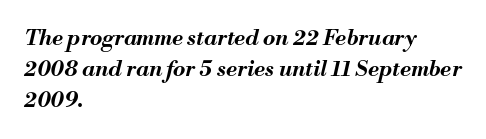
The image shows 22 px bold type, italic (leaning right); set left-aligned, normal line spacing (1.4x), normal letter spacing, not underlined.
